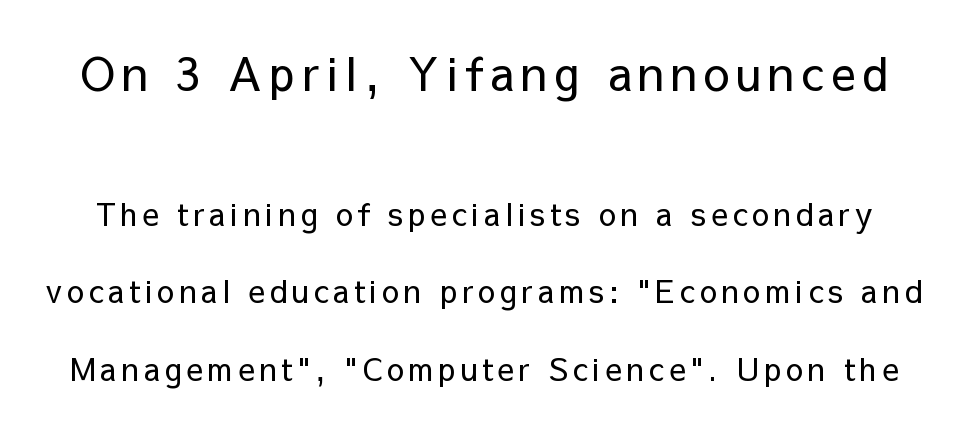
{"serif": "no", "italic": "no", "bold": "no", "weight": "regular", "width": "normal", "stroke_contrast": "low", "x_height": "medium", "monospaced": "no", "underline": "no", "line_spacing": "loose", "line_spacing_ratio": 2.5, "larger_block": "first", "size_ratio": 1.48, "glyph_px": 46}
